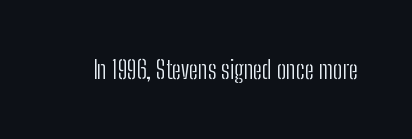
{"italic": "no", "bold": "no", "underline": "no", "letter_spacing": "normal", "letter_spacing_em": 0.0, "glyph_px": 25}
